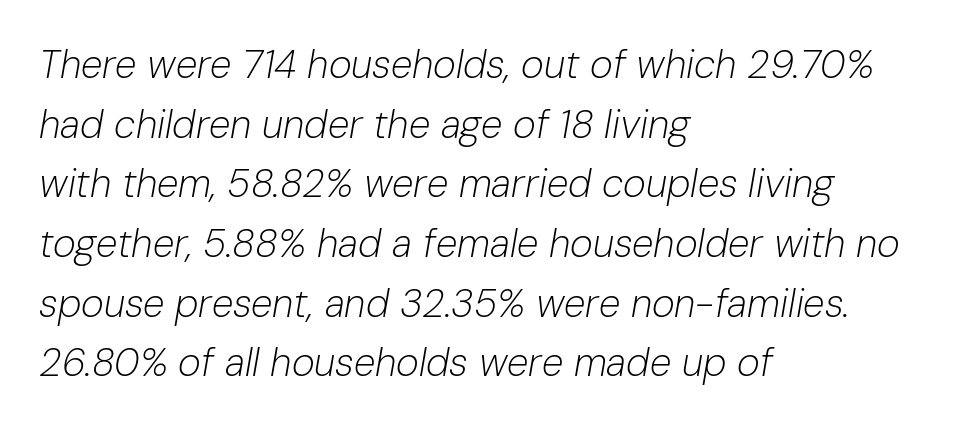
Q: Is the text bold? A: No.
Q: Is the text italic (slanted)? A: Yes, it leans right by about 10 degrees.
Q: Is the text underlined? A: No.
Q: How is the paragraph aligned? A: Left-aligned.
Q: Is the spacing between letters normal or unusually wide? A: Normal.
Q: Is the spacing between lines tight, normal or loose? A: Normal.
Q: Width (condensed, normal, or wide)? A: Normal.
Q: Stroke contrast? A: Low.
Q: x-height? A: Medium.
Q: Monospaced? A: No.
